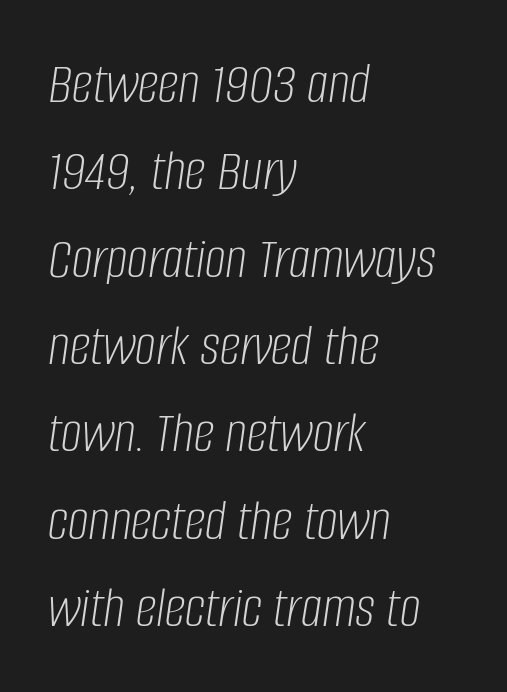
The image shows 59 px light, condensed type, italic (leaning right); set left-aligned, normal line spacing (1.48x), normal letter spacing, not underlined; low stroke contrast and a large x-height.
